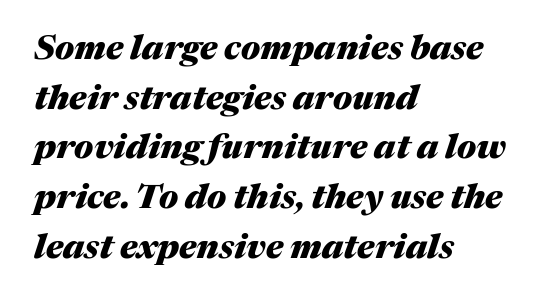
{"italic": "yes", "lean": "right", "slant_degrees": 17, "bold": "yes", "weight": "heavy", "width": "normal", "stroke_contrast": "medium", "x_height": "medium", "monospaced": "no", "underline": "no", "align": "left", "line_spacing": "normal", "line_spacing_ratio": 1.46, "letter_spacing": "normal", "letter_spacing_em": 0.0, "glyph_px": 34}
